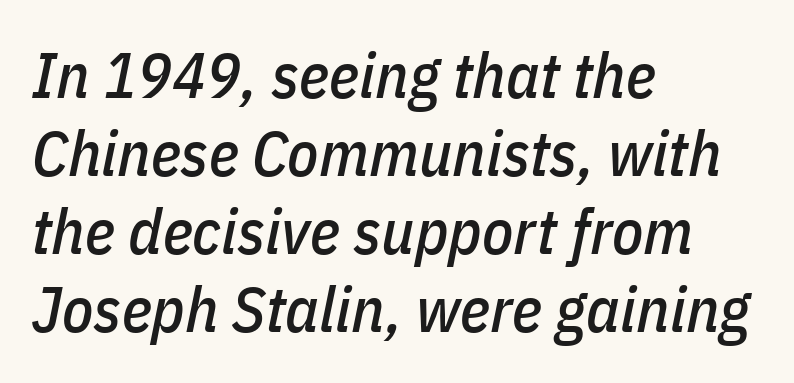
Q: Is the text italic (slanted)? A: Yes, it leans right by about 11 degrees.
Q: Is the text underlined? A: No.
Q: How is the paragraph aligned? A: Left-aligned.
Q: Is the spacing between letters normal or unusually wide? A: Normal.
Q: Width (condensed, normal, or wide)? A: Condensed.
Q: Stroke contrast? A: Low.
Q: x-height? A: Medium.
Q: Monospaced? A: No.
